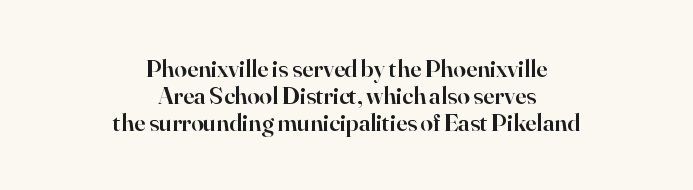
{"italic": "no", "bold": "semi", "underline": "no", "align": "center", "line_spacing": "tight", "line_spacing_ratio": 1.08, "letter_spacing": "normal", "letter_spacing_em": 0.0, "glyph_px": 25}
